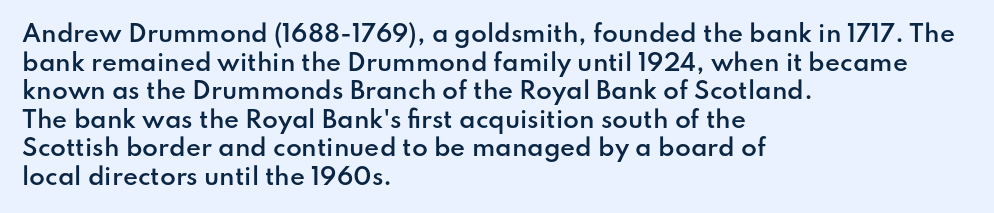
Q: Is the text bold? A: Semi-bold.
Q: Is the text italic (slanted)? A: No, it is upright.
Q: Is the text underlined? A: No.
Q: How is the paragraph aligned? A: Left-aligned.
Q: Is the spacing between letters normal or unusually wide? A: Normal.
